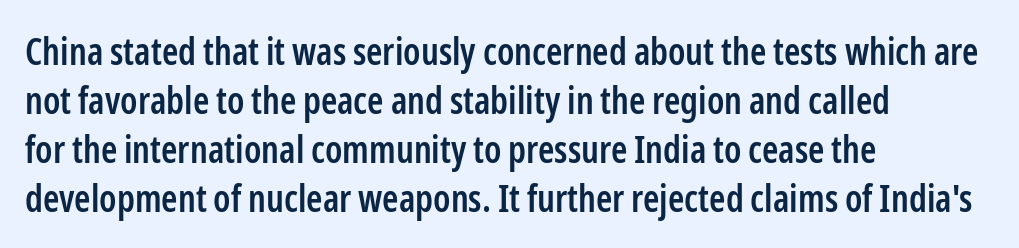
Each word holds together tightly as a unit, with standard inter-letter gaps. These lines are rendered in a variable-pitch font. Whoever set this chose a conventional vertical rhythm. The typesetter chose a ragged-right arrangement here. Unlike a traditional serif, this face leaves its strokes unadorned.
